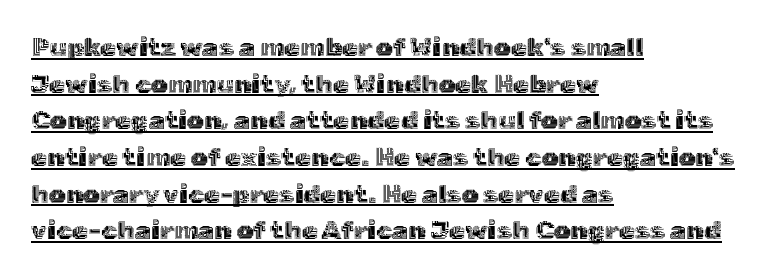
Students, observe: this is what conventionally led text looks like. The lettering stays uniformly vertical, giving the passage a roman look. Typeset ragged right — the left edge is the straight one. You could call the tracking neutral — neither tight nor loose. These characters rest on top of a visible drawn line.
